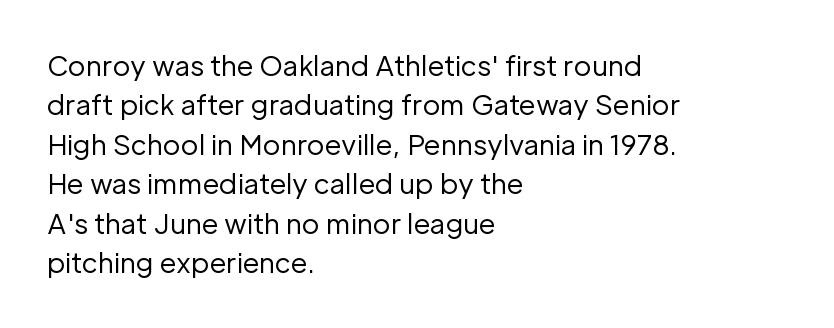
Q: Is the text bold? A: No.
Q: Is the text italic (slanted)? A: No, it is upright.
Q: Is the text underlined? A: No.
Q: How is the paragraph aligned? A: Left-aligned.
Q: Is the spacing between letters normal or unusually wide? A: Normal.
Q: Is the spacing between lines tight, normal or loose? A: Normal.
